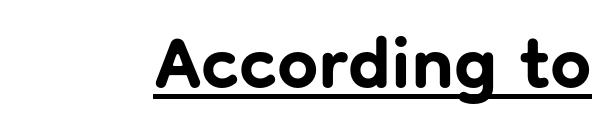
The image shows 73 px bold sans-serif type, upright; set normal letter spacing, underlined; low stroke contrast and a medium x-height.
